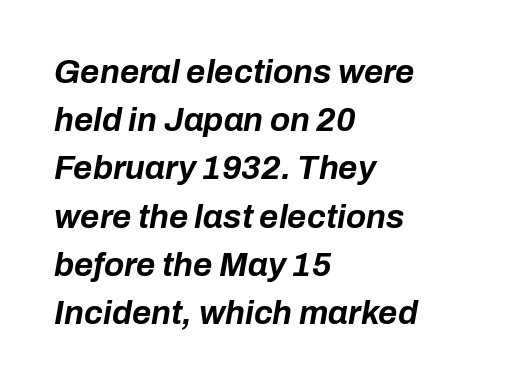
{"italic": "yes", "lean": "right", "slant_degrees": 10, "bold": "yes", "weight": "bold", "width": "normal", "stroke_contrast": "low", "x_height": "medium", "monospaced": "no", "underline": "no", "align": "left", "line_spacing": "normal", "line_spacing_ratio": 1.46, "letter_spacing": "normal", "letter_spacing_em": 0.0, "glyph_px": 33}
